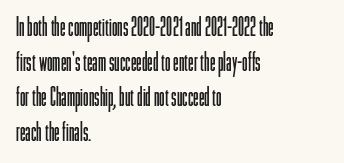
The image shows 25 px text type, upright; set left-aligned, normal line spacing (1.4x), normal letter spacing, not underlined.
